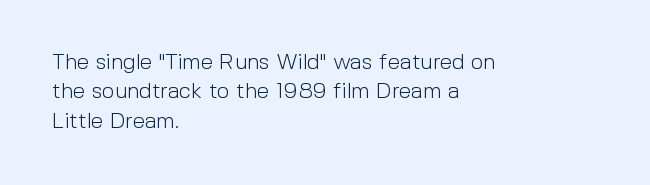
Q: Is the text bold? A: No.
Q: Is the text italic (slanted)? A: No, it is upright.
Q: Is the text underlined? A: No.
Q: How is the paragraph aligned? A: Left-aligned.
Q: Is the spacing between letters normal or unusually wide? A: Normal.
Q: Is the spacing between lines tight, normal or loose? A: Normal.
